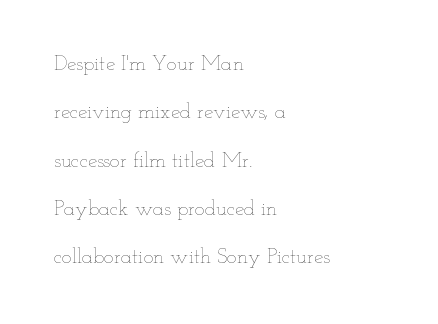
The image shows 21 px text type, upright; set left-aligned, loose line spacing (2.3x), normal letter spacing, not underlined.
